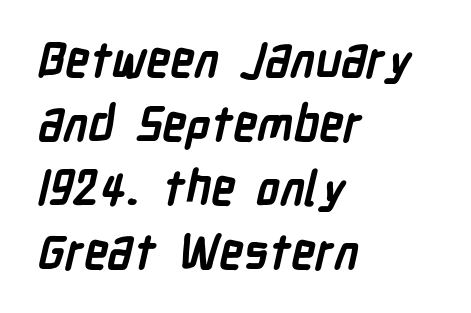
The image shows 48 px semibold, condensed sans-serif type; set left-aligned, normal line spacing (1.33x), normal letter spacing, not underlined; low stroke contrast and a medium x-height.
